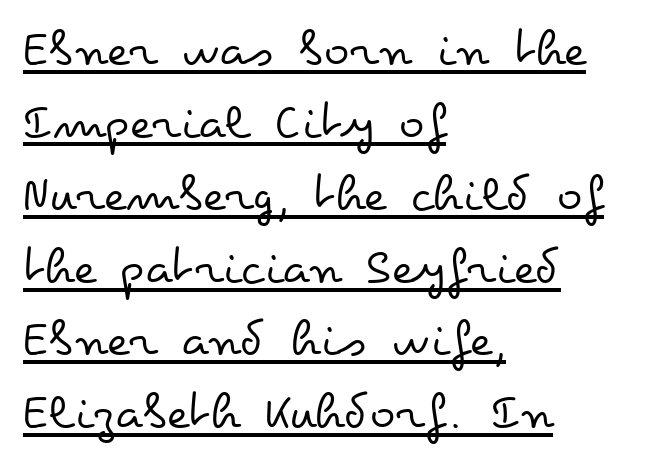
{"italic": "no", "bold": "no", "weight": "regular", "width": "wide", "stroke_contrast": "low", "x_height": "small", "monospaced": "no", "underline": "yes", "align": "left", "line_spacing": "normal", "line_spacing_ratio": 1.37, "letter_spacing": "normal", "letter_spacing_em": 0.0, "glyph_px": 53}
